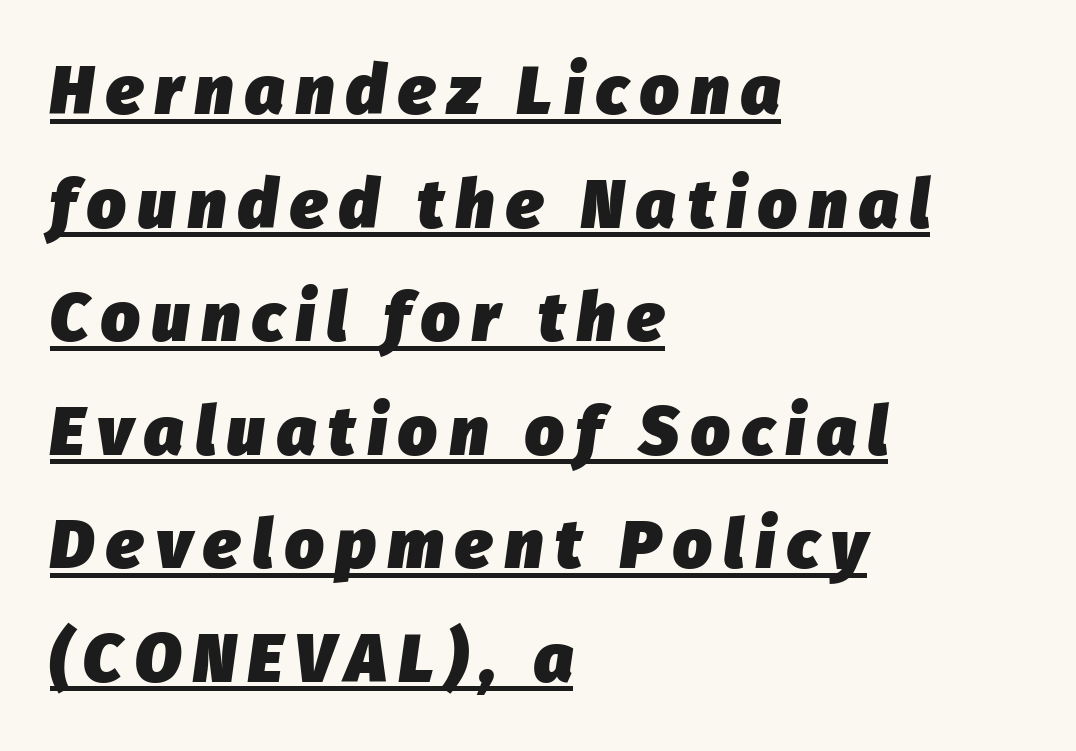
Q: Is the text bold? A: Yes.
Q: Is the text italic (slanted)? A: Yes, it leans right by about 8 degrees.
Q: Is the text underlined? A: Yes.
Q: How is the paragraph aligned? A: Left-aligned.
Q: Is the spacing between lines tight, normal or loose? A: Normal.
Q: Width (condensed, normal, or wide)? A: Normal.
Q: Stroke contrast? A: Low.
Q: x-height? A: Medium.
Q: Monospaced? A: No.
